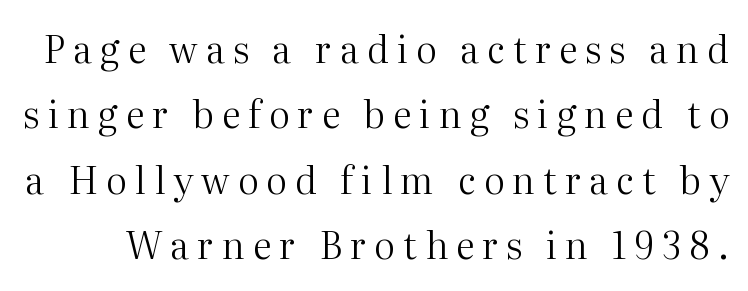
Q: Is the text bold? A: No.
Q: Is the text italic (slanted)? A: No, it is upright.
Q: Is the typeface a serif or a sans-serif typeface? A: Serif.
Q: Is the text underlined? A: No.
Q: Is the spacing between letters normal or unusually wide? A: Unusually wide.
Q: Width (condensed, normal, or wide)? A: Normal.
Q: Stroke contrast? A: Medium.
Q: x-height? A: Medium.
Q: Monospaced? A: No.
